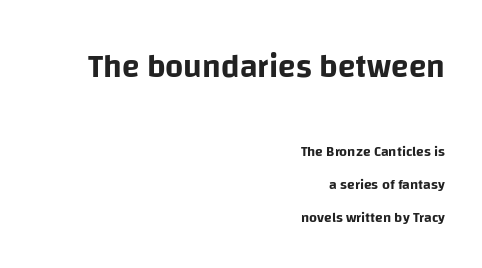
{"serif": "no", "italic": "no", "width": "normal", "stroke_contrast": "low", "x_height": "large", "monospaced": "no", "underline": "no", "align": "right", "line_spacing": "loose", "line_spacing_ratio": 2.35, "letter_spacing": "normal", "letter_spacing_em": 0.0, "larger_block": "first", "size_ratio": 2.29, "glyph_px": 32}
